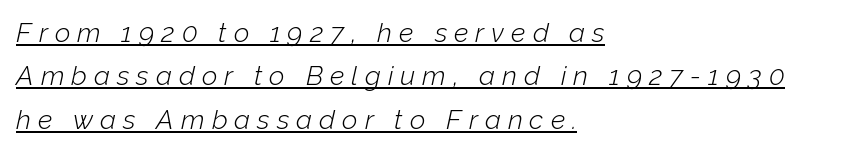
Q: Is the text bold? A: No.
Q: Is the text italic (slanted)? A: Yes, it leans right by about 12 degrees.
Q: Is the text underlined? A: Yes.
Q: How is the paragraph aligned? A: Left-aligned.
Q: Is the spacing between letters normal or unusually wide? A: Unusually wide.
Q: Is the spacing between lines tight, normal or loose? A: Normal.
